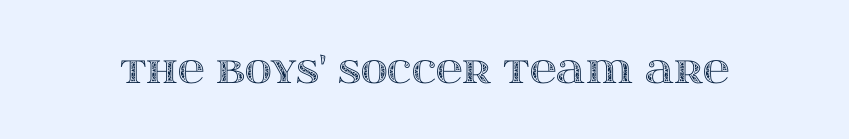
{"italic": "no", "width": "wide", "x_height": "large", "monospaced": "no", "underline": "no", "letter_spacing": "normal", "letter_spacing_em": 0.0, "glyph_px": 37}
